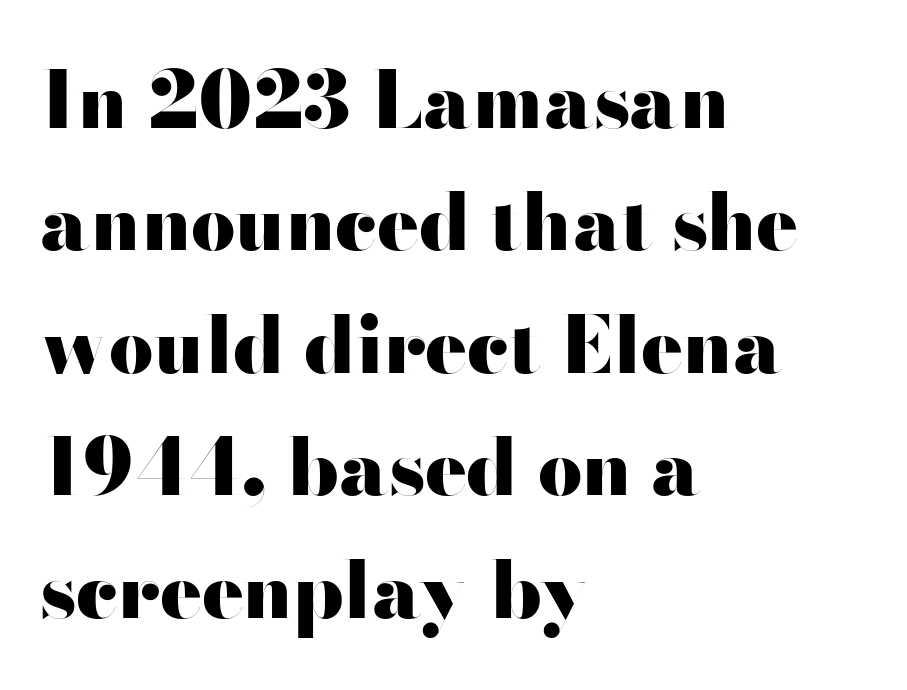
Q: Is the text bold? A: Yes.
Q: Is the text italic (slanted)? A: No, it is upright.
Q: Is the typeface a serif or a sans-serif typeface? A: Sans-serif.
Q: Is the text underlined? A: No.
Q: How is the paragraph aligned? A: Left-aligned.
Q: Is the spacing between letters normal or unusually wide? A: Normal.
Q: Is the spacing between lines tight, normal or loose? A: Normal.
Q: Width (condensed, normal, or wide)? A: Wide.
Q: Stroke contrast? A: High.
Q: x-height? A: Small.
Q: Monospaced? A: No.
